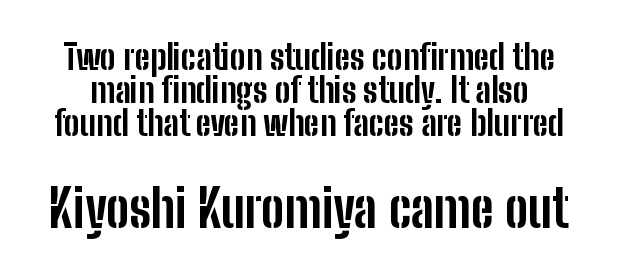
The image shows 52 px bold, condensed sans-serif type, upright; set tight line spacing (0.95x), normal letter spacing, not underlined; the second (bottom) block is 1.49x larger; low stroke contrast and a medium x-height.
